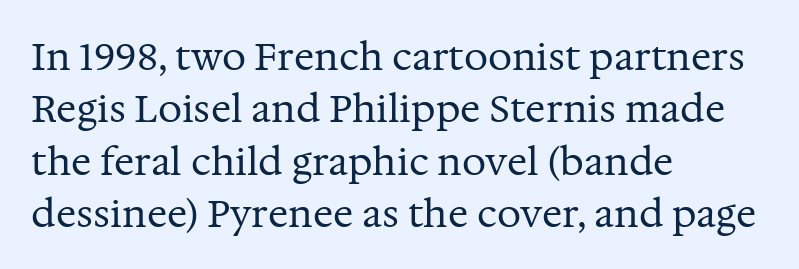
Q: Is the text bold? A: No.
Q: Is the text italic (slanted)? A: No, it is upright.
Q: Is the typeface a serif or a sans-serif typeface? A: Serif.
Q: Is the text underlined? A: No.
Q: How is the paragraph aligned? A: Left-aligned.
Q: Is the spacing between letters normal or unusually wide? A: Normal.
Q: Is the spacing between lines tight, normal or loose? A: Normal.
Q: Width (condensed, normal, or wide)? A: Normal.
Q: Stroke contrast? A: Medium.
Q: x-height? A: Medium.
Q: Monospaced? A: No.
